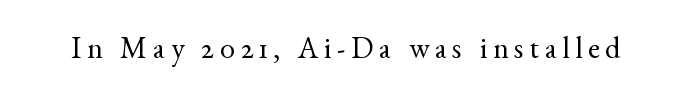
{"serif": "yes", "italic": "no", "bold": "no", "weight": "regular", "width": "normal", "x_height": "small", "monospaced": "no", "underline": "no", "glyph_px": 30}
